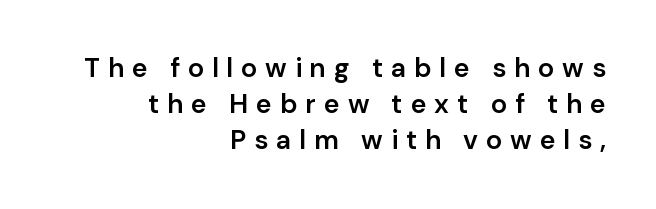
Q: Is the text bold? A: Semi-bold.
Q: Is the text italic (slanted)? A: No, it is upright.
Q: Is the text underlined? A: No.
Q: How is the paragraph aligned? A: Right-aligned.
Q: Is the spacing between letters normal or unusually wide? A: Unusually wide.
Q: Is the spacing between lines tight, normal or loose? A: Normal.
